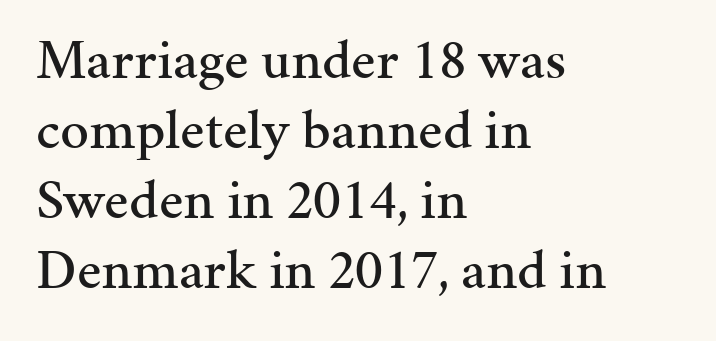
The image shows 57 px serif type, upright; set left-aligned, line spacing 1.23x, normal letter spacing, not underlined; medium stroke contrast and a medium x-height.
